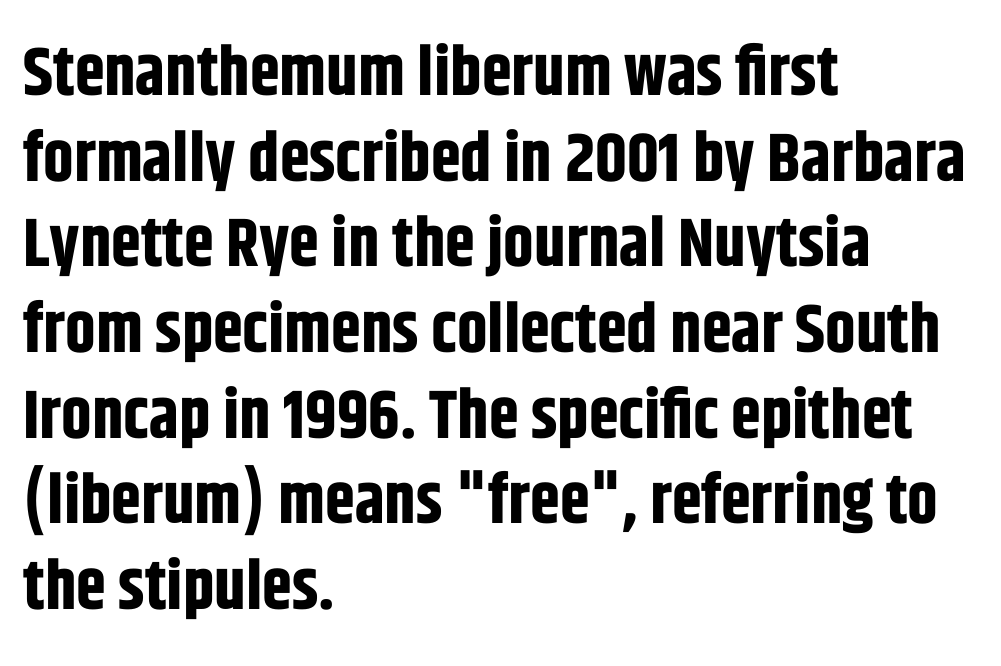
Q: Is the text bold? A: Yes.
Q: Is the text italic (slanted)? A: No, it is upright.
Q: Is the typeface a serif or a sans-serif typeface? A: Sans-serif.
Q: Is the text underlined? A: No.
Q: How is the paragraph aligned? A: Left-aligned.
Q: Is the spacing between letters normal or unusually wide? A: Normal.
Q: Is the spacing between lines tight, normal or loose? A: Normal.
Q: Width (condensed, normal, or wide)? A: Condensed.
Q: Stroke contrast? A: Low.
Q: x-height? A: Large.
Q: Monospaced? A: No.
